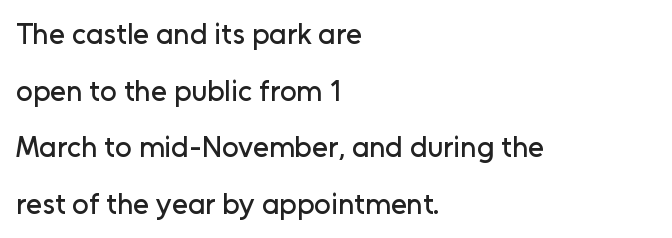
The image shows 29 px sans-serif type, upright; set left-aligned, loose line spacing (1.95x), normal letter spacing, not underlined; low stroke contrast and a medium x-height.
